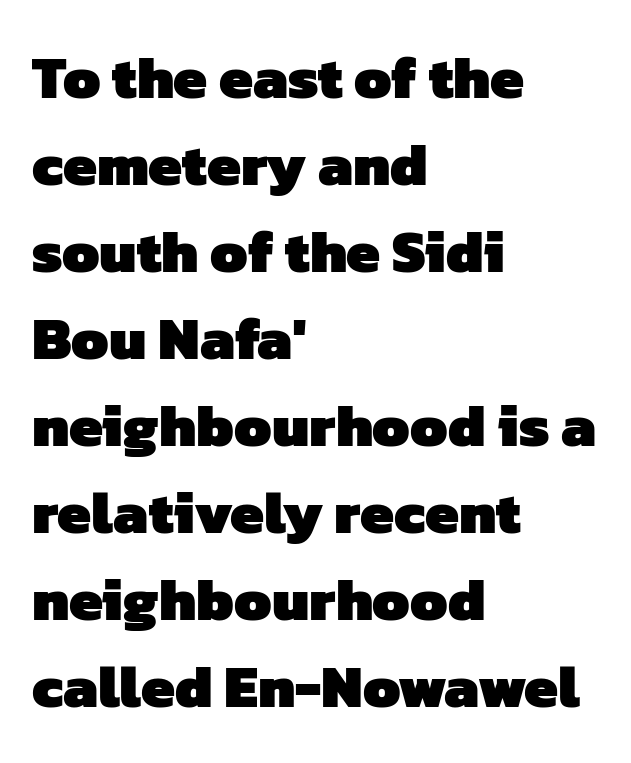
{"serif": "no", "bold": "yes", "weight": "heavy", "width": "normal", "stroke_contrast": "low", "x_height": "medium", "monospaced": "no", "underline": "no", "align": "left", "line_spacing": "normal", "line_spacing_ratio": 1.45, "letter_spacing": "normal", "letter_spacing_em": 0.0, "glyph_px": 60}
